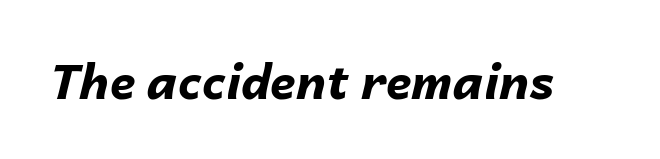
{"italic": "yes", "lean": "right", "slant_degrees": 14, "bold": "yes", "weight": "bold", "width": "normal", "stroke_contrast": "low", "x_height": "medium", "monospaced": "no", "underline": "no", "letter_spacing": "normal", "letter_spacing_em": 0.0, "glyph_px": 47}
